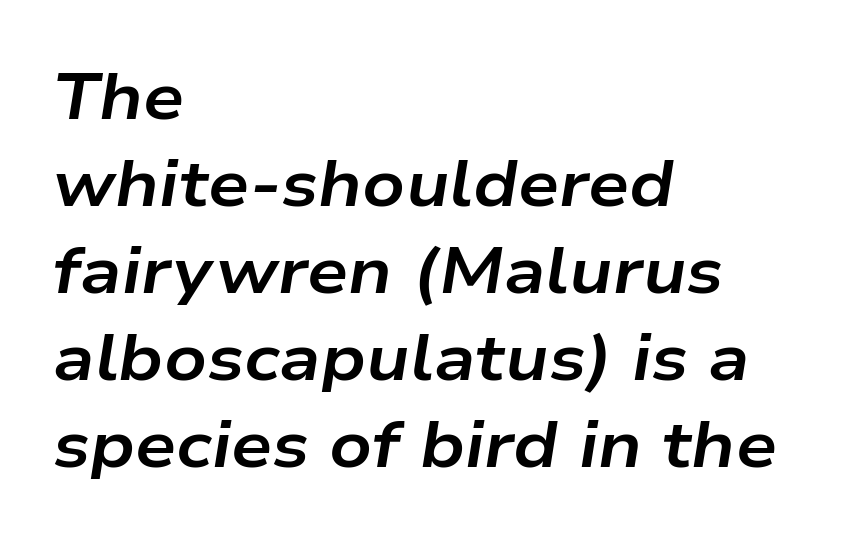
Q: Is the text bold? A: Yes.
Q: Is the text italic (slanted)? A: Yes, it leans right by about 9 degrees.
Q: Is the text underlined? A: No.
Q: How is the paragraph aligned? A: Left-aligned.
Q: Is the spacing between letters normal or unusually wide? A: Normal.
Q: Is the spacing between lines tight, normal or loose? A: Normal.
Q: Width (condensed, normal, or wide)? A: Wide.
Q: Stroke contrast? A: Low.
Q: x-height? A: Medium.
Q: Monospaced? A: No.
